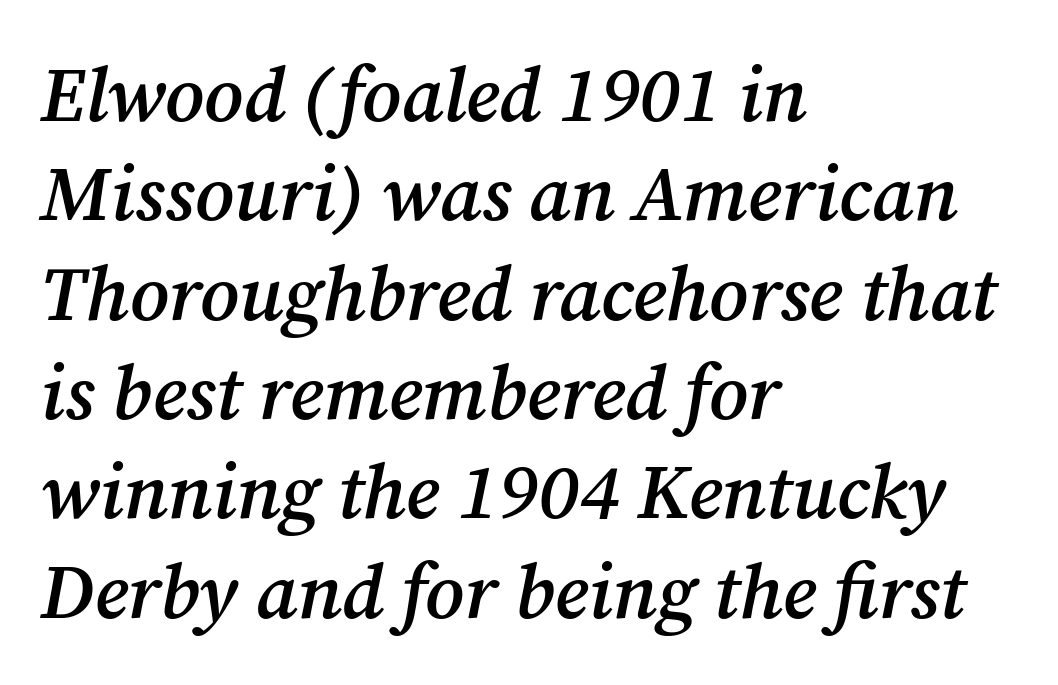
To sum up the face: it has serifs. The string is rendered with underlining switched off. There is no visible air inserted between adjacent glyphs. In terms of posture, this sample is oblique. These lines are rendered in a variable-pitch font. Alignment: flush left.
